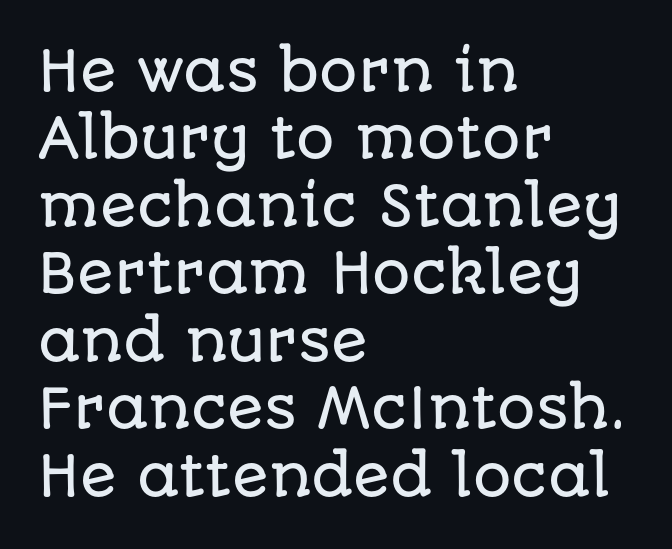
The image shows 54 px sans-serif type, upright; set left-aligned, normal line spacing (1.25x), normal letter spacing, not underlined; low stroke contrast and a large x-height.
